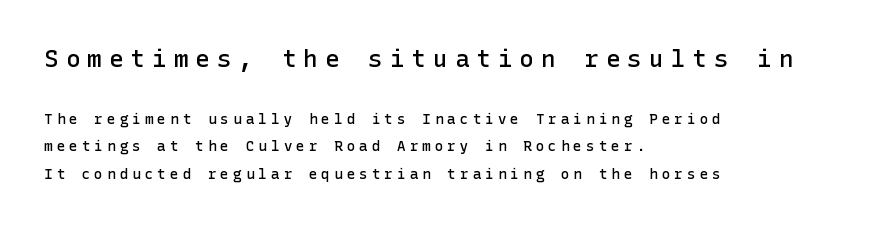
Q: Is the text bold? A: Semi-bold.
Q: Is the text italic (slanted)? A: No, it is upright.
Q: Is the text underlined? A: No.
Q: How is the paragraph aligned? A: Left-aligned.
Q: Is the spacing between letters normal or unusually wide? A: Unusually wide.
Q: Is the spacing between lines tight, normal or loose? A: Loose.
Q: Which block of text is set in a larger size, the first (top) or the second (bottom)? A: The first (top) one.
